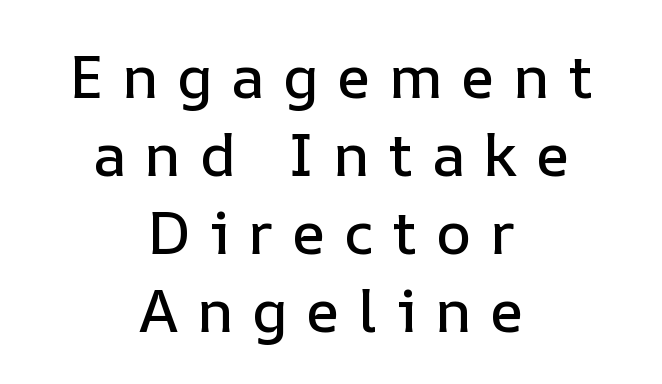
{"italic": "no", "width": "normal", "stroke_contrast": "low", "x_height": "medium", "monospaced": "no", "underline": "no", "align": "center", "line_spacing": "normal", "line_spacing_ratio": 1.3, "letter_spacing": "wide", "letter_spacing_em": 0.31, "glyph_px": 60}
